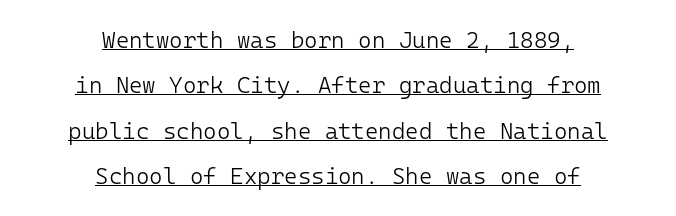
The image shows 23 px text type, upright; set centered, loose line spacing (1.97x), normal letter spacing, underlined.
